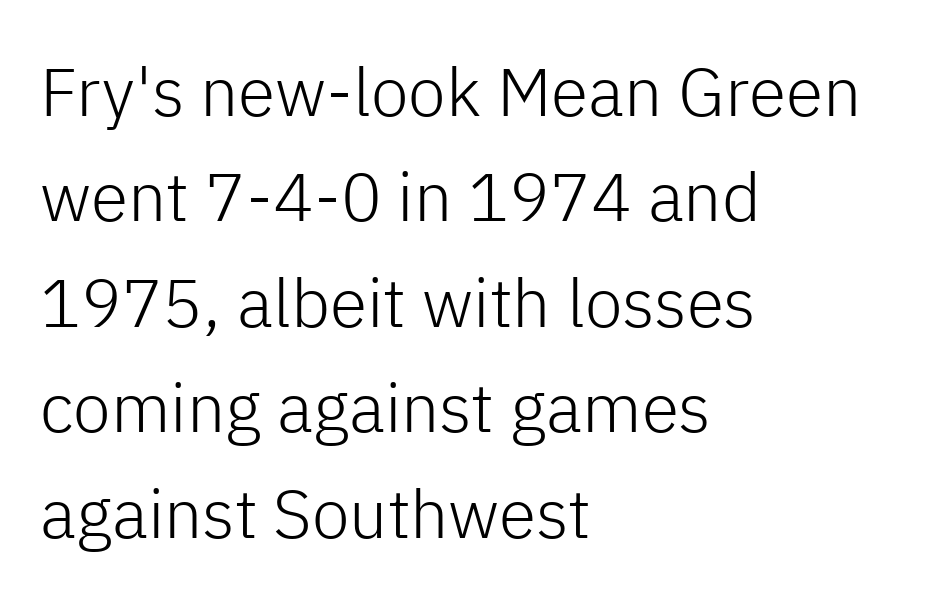
The image shows 68 px light sans-serif type, upright; set left-aligned, normal line spacing (1.55x), normal letter spacing, not underlined; low stroke contrast and a medium x-height.
